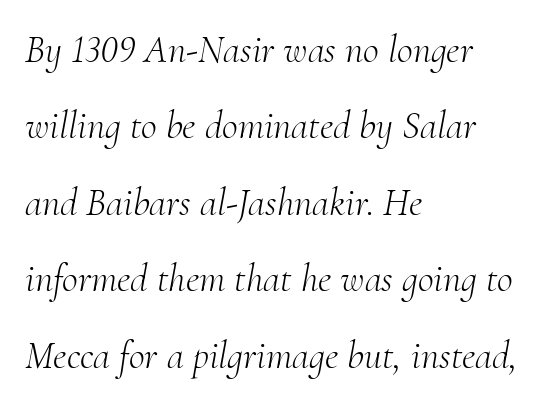
{"serif": "yes", "italic": "yes", "lean": "right", "slant_degrees": 10, "bold": "no", "weight": "light", "width": "normal", "stroke_contrast": "medium", "x_height": "small", "monospaced": "no", "underline": "no", "align": "left", "line_spacing": "loose", "line_spacing_ratio": 1.96, "letter_spacing": "normal", "letter_spacing_em": 0.0, "glyph_px": 39}
